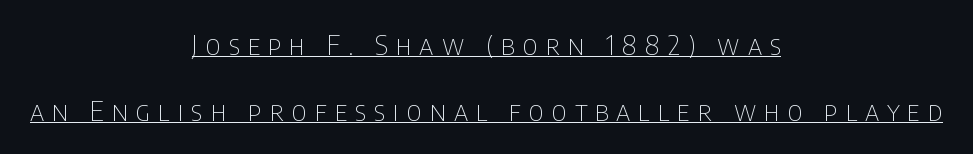
The image shows 27 px text type, upright; set centered, loose line spacing (2.44x), unusually wide letter spacing (+0.29 em), underlined.
